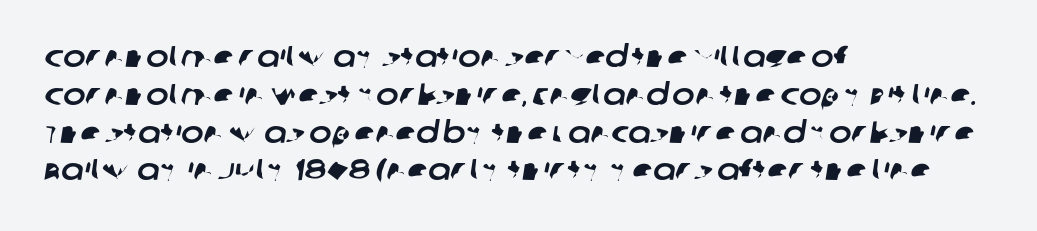
The image shows 30 px sans-serif type; set left-aligned, normal line spacing (1.26x), normal letter spacing, not underlined; low stroke contrast and a large x-height.
